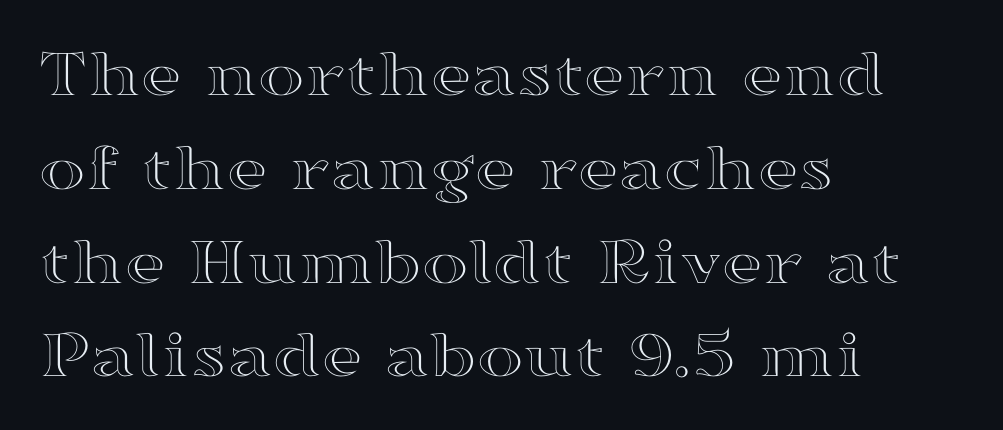
Q: Is the text italic (slanted)? A: No, it is upright.
Q: Is the text underlined? A: No.
Q: How is the paragraph aligned? A: Left-aligned.
Q: Is the spacing between letters normal or unusually wide? A: Normal.
Q: Is the spacing between lines tight, normal or loose? A: Normal.
Q: Width (condensed, normal, or wide)? A: Wide.
Q: x-height? A: Medium.
Q: Monospaced? A: No.
